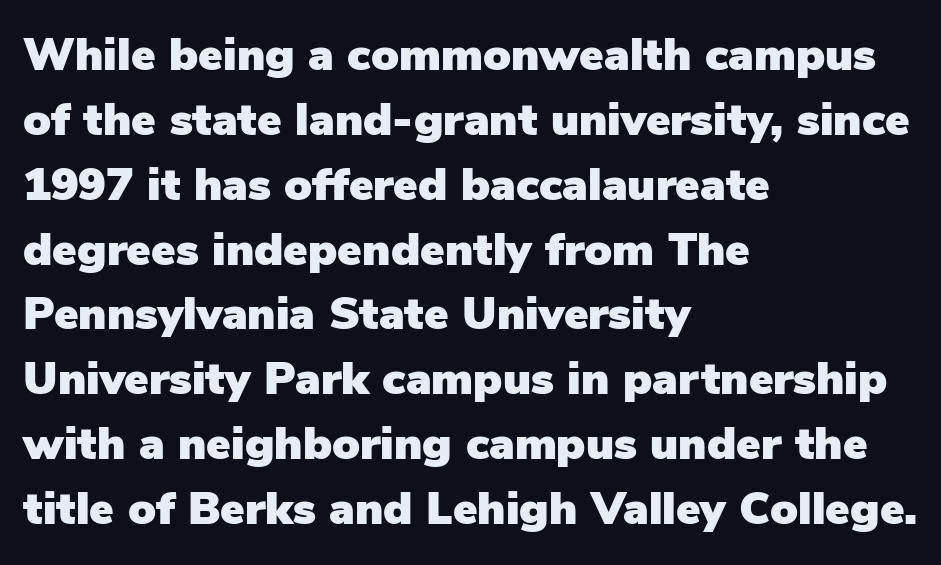
{"serif": "no", "italic": "no", "width": "normal", "stroke_contrast": "low", "x_height": "medium", "monospaced": "no", "underline": "no", "align": "left", "line_spacing": "normal", "line_spacing_ratio": 1.41, "letter_spacing": "normal", "letter_spacing_em": 0.0, "glyph_px": 46}
